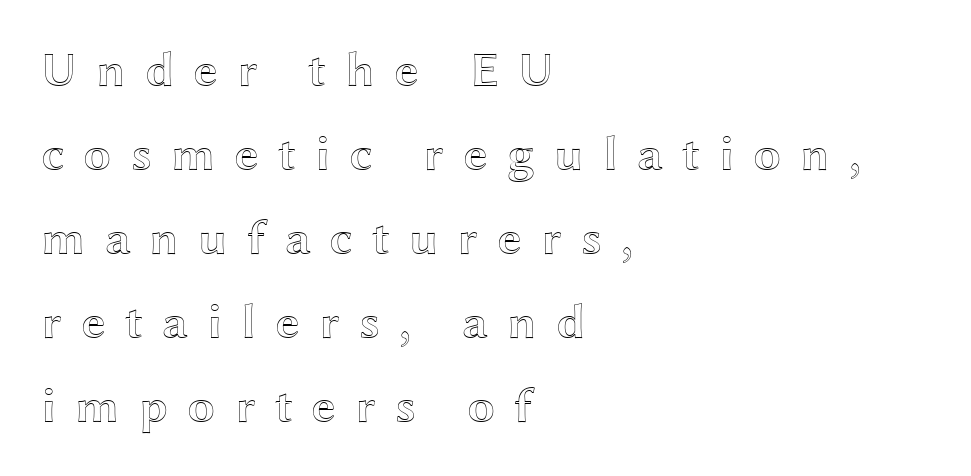
{"italic": "no", "width": "wide", "x_height": "medium", "monospaced": "no", "underline": "no", "align": "left", "line_spacing": "normal", "line_spacing_ratio": 1.68, "letter_spacing": "wide", "letter_spacing_em": 0.38, "glyph_px": 50}
